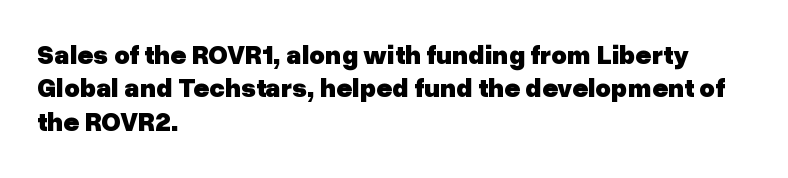
There is no visible air inserted between adjacent glyphs. Compared with a centered layout, this one pins lines to the left instead. The strokes are fattened all the way to bold. A typesetter would mark this as roman, not italic. The words here are not underlined.
